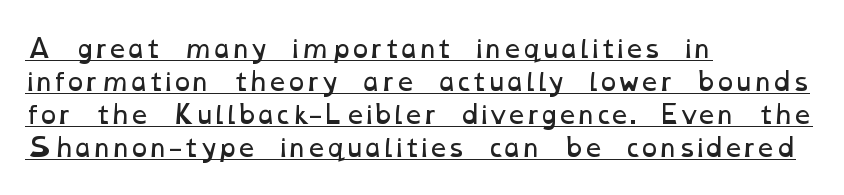
Which margin do the lines hug? The left one — the right edge is uneven. The type is set solid horizontally, with unmodified tracking. Vertical spacing — default. Nothing heavy about these letters — not bold at all. A typographer would call this underscored text.
